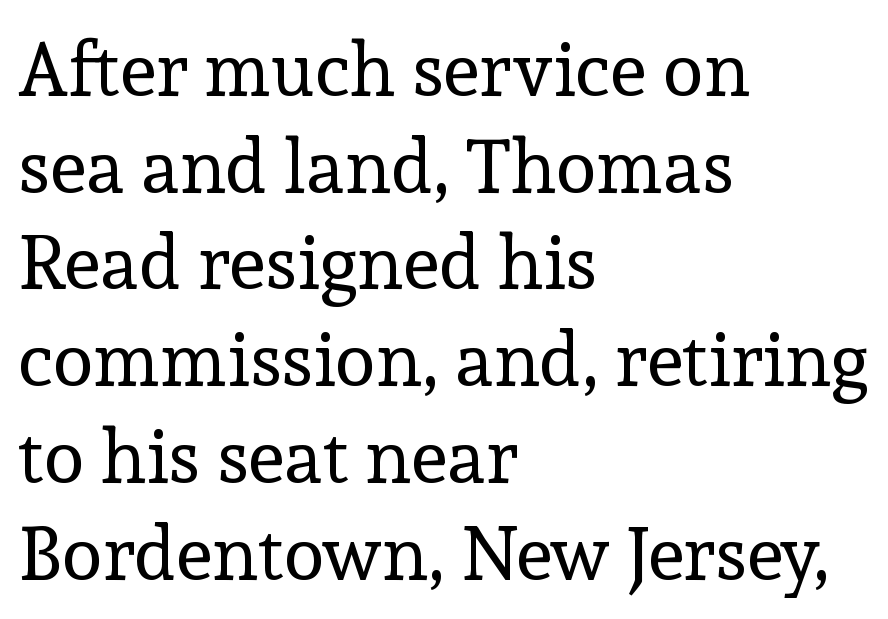
Q: Is the text bold? A: No.
Q: Is the text italic (slanted)? A: No, it is upright.
Q: Is the typeface a serif or a sans-serif typeface? A: Serif.
Q: Is the text underlined? A: No.
Q: How is the paragraph aligned? A: Left-aligned.
Q: Is the spacing between letters normal or unusually wide? A: Normal.
Q: Is the spacing between lines tight, normal or loose? A: Normal.
Q: Width (condensed, normal, or wide)? A: Normal.
Q: x-height? A: Medium.
Q: Monospaced? A: No.
